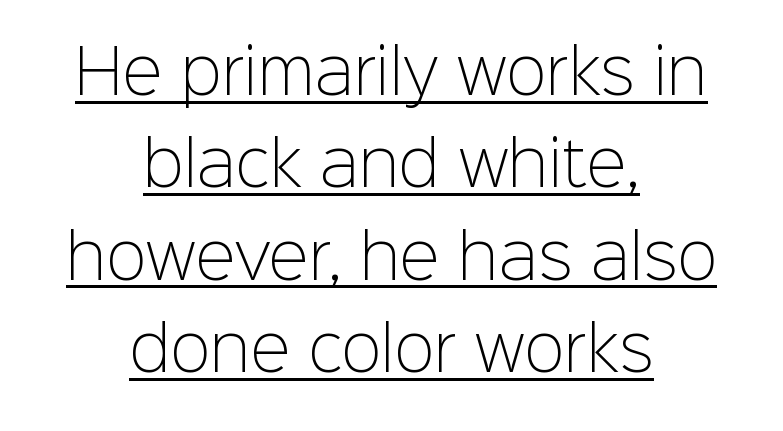
The characters display no serif detailing; their extremities are plain. Students, note that the glyphs here touch the page at normal intervals. Teacher's note: observe the equal gaps on both sides — that is centered alignment. Quick note: not italic, upright.
